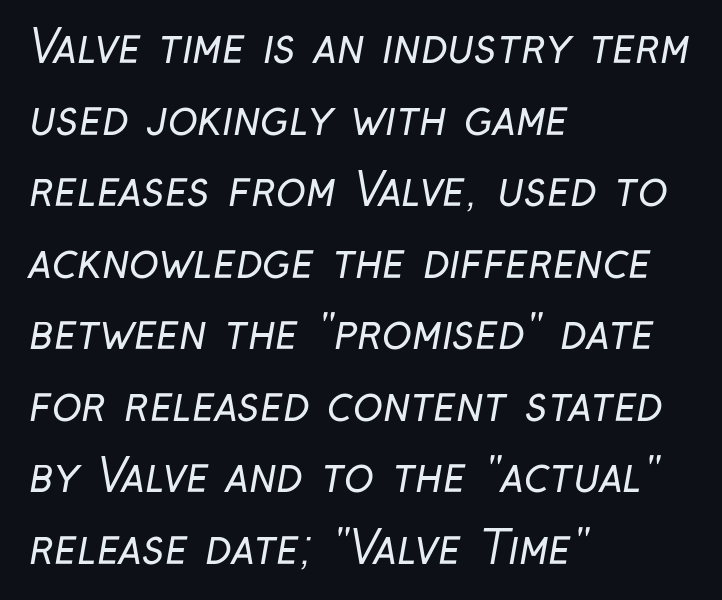
The image shows 45 px regular-weight, condensed sans-serif type; set left-aligned, normal line spacing (1.59x), normal letter spacing, not underlined; low stroke contrast and a medium x-height.
